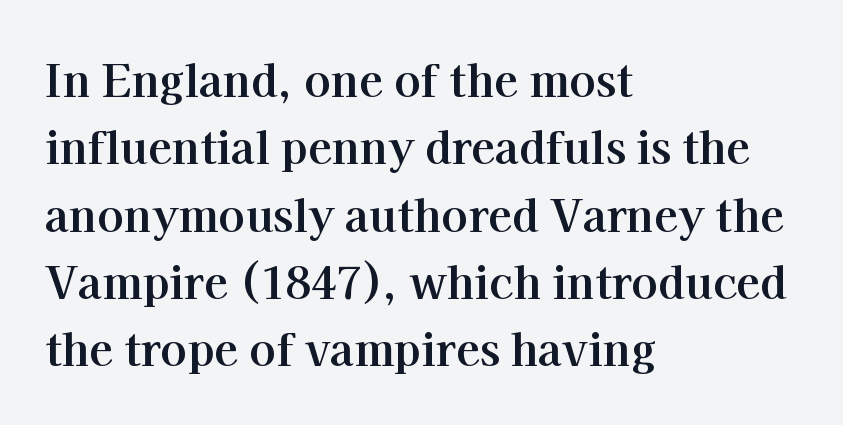
The image shows 44 px bold serif type, upright; set left-aligned, normal line spacing (1.53x), normal letter spacing, not underlined; high stroke contrast and a medium x-height.
